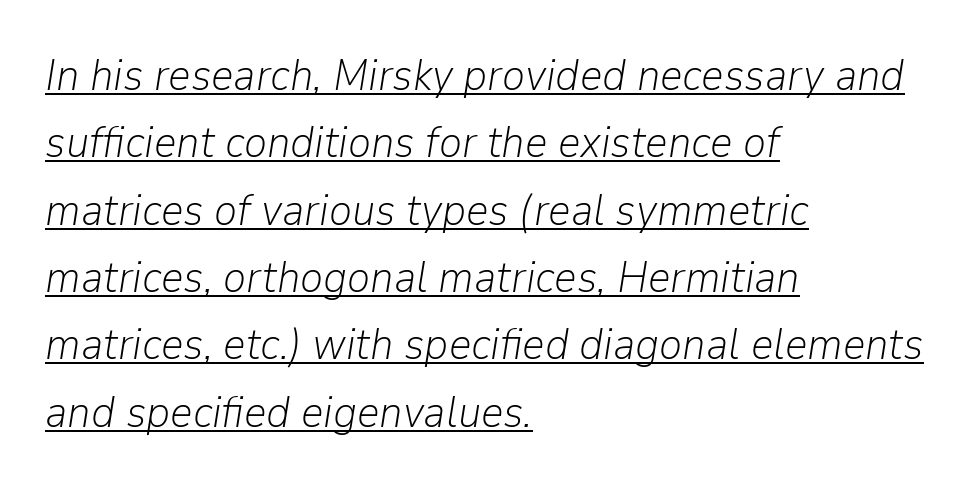
The image shows 44 px light type, italic (leaning right); set left-aligned, normal line spacing (1.53x), normal letter spacing, underlined; low stroke contrast and a medium x-height.
